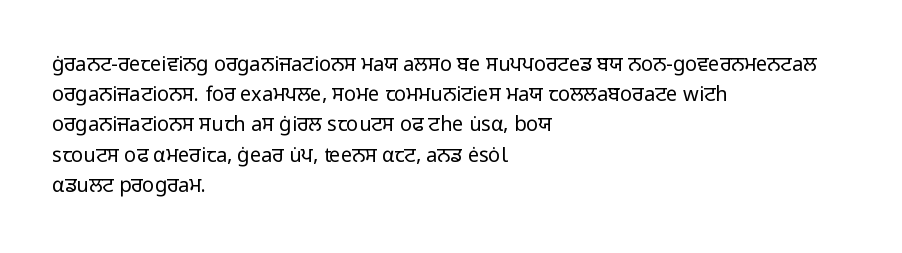
Q: Is the text bold? A: No.
Q: Is the text italic (slanted)? A: No, it is upright.
Q: Is the text underlined? A: No.
Q: How is the paragraph aligned? A: Left-aligned.
Q: Is the spacing between letters normal or unusually wide? A: Normal.
Q: Is the spacing between lines tight, normal or loose? A: Normal.
